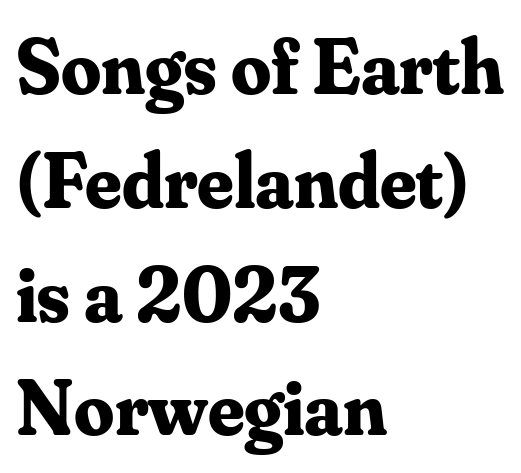
Q: Is the text bold? A: Yes.
Q: Is the text italic (slanted)? A: No, it is upright.
Q: Is the typeface a serif or a sans-serif typeface? A: Serif.
Q: Is the text underlined? A: No.
Q: How is the paragraph aligned? A: Left-aligned.
Q: Is the spacing between letters normal or unusually wide? A: Normal.
Q: Is the spacing between lines tight, normal or loose? A: Normal.
Q: Width (condensed, normal, or wide)? A: Normal.
Q: Stroke contrast? A: Medium.
Q: x-height? A: Small.
Q: Monospaced? A: No.
